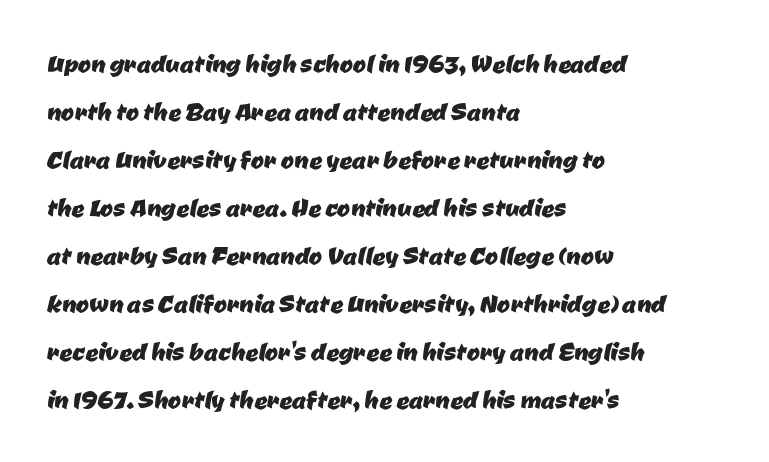
Q: Is the typeface a serif or a sans-serif typeface? A: Sans-serif.
Q: Is the text underlined? A: No.
Q: How is the paragraph aligned? A: Left-aligned.
Q: Is the spacing between letters normal or unusually wide? A: Normal.
Q: Is the spacing between lines tight, normal or loose? A: Normal.
Q: Width (condensed, normal, or wide)? A: Normal.
Q: Stroke contrast? A: Low.
Q: x-height? A: Medium.
Q: Monospaced? A: No.
